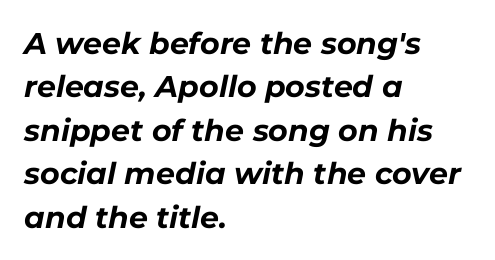
{"italic": "yes", "lean": "right", "slant_degrees": 11, "bold": "yes", "weight": "bold", "width": "normal", "stroke_contrast": "low", "x_height": "medium", "monospaced": "no", "underline": "no", "align": "left", "line_spacing": "normal", "line_spacing_ratio": 1.45, "letter_spacing": "normal", "letter_spacing_em": 0.0, "glyph_px": 30}
